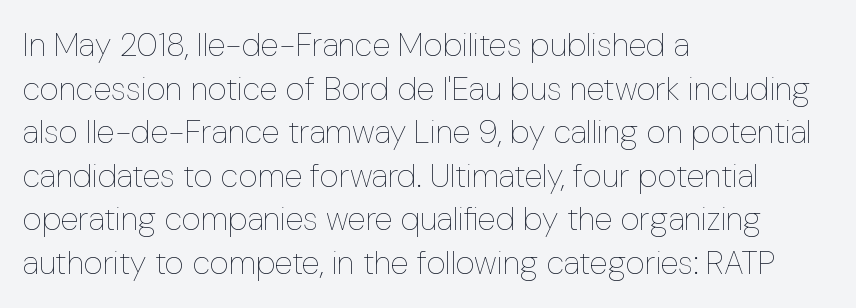
Q: Is the text bold? A: No.
Q: Is the text italic (slanted)? A: No, it is upright.
Q: Is the text underlined? A: No.
Q: How is the paragraph aligned? A: Left-aligned.
Q: Is the spacing between letters normal or unusually wide? A: Normal.
Q: Is the spacing between lines tight, normal or loose? A: Normal.
Q: Width (condensed, normal, or wide)? A: Condensed.
Q: Stroke contrast? A: Low.
Q: x-height? A: Medium.
Q: Monospaced? A: No.
